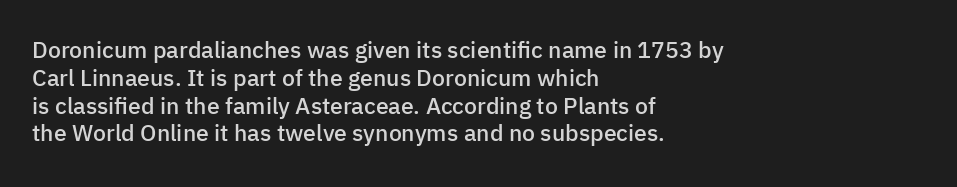
{"italic": "no", "bold": "semi", "underline": "no", "align": "left", "line_spacing_ratio": 1.21, "letter_spacing": "normal", "letter_spacing_em": 0.0, "glyph_px": 23}
